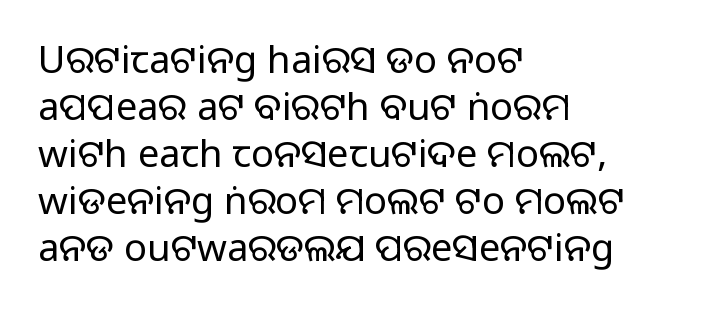
{"serif": "no", "italic": "no", "width": "normal", "stroke_contrast": "medium", "monospaced": "no", "underline": "no", "align": "left", "line_spacing_ratio": 1.24, "letter_spacing": "normal", "letter_spacing_em": 0.0, "glyph_px": 38}
